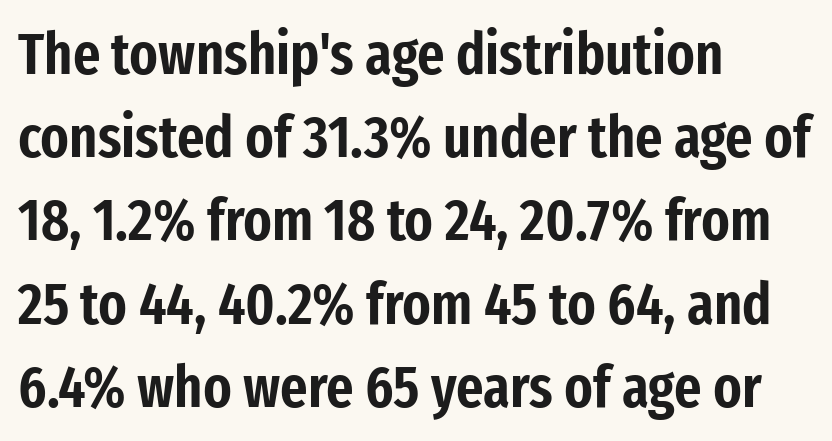
The face used here is proportionally spaced, like ordinary book or web type. Each word holds together tightly as a unit, with standard inter-letter gaps. A sans-serif font was chosen for this passage. Quick note: underline off.
